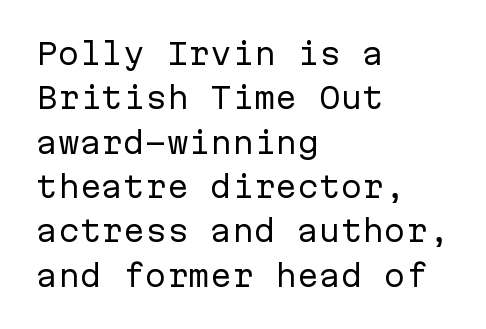
Q: Is the text bold? A: No.
Q: Is the text italic (slanted)? A: No, it is upright.
Q: Is the typeface a serif or a sans-serif typeface? A: Sans-serif.
Q: Is the text underlined? A: No.
Q: How is the paragraph aligned? A: Left-aligned.
Q: Is the spacing between letters normal or unusually wide? A: Normal.
Q: Is the spacing between lines tight, normal or loose? A: Normal.
Q: Width (condensed, normal, or wide)? A: Normal.
Q: Stroke contrast? A: Low.
Q: x-height? A: Medium.
Q: Monospaced? A: Yes.
